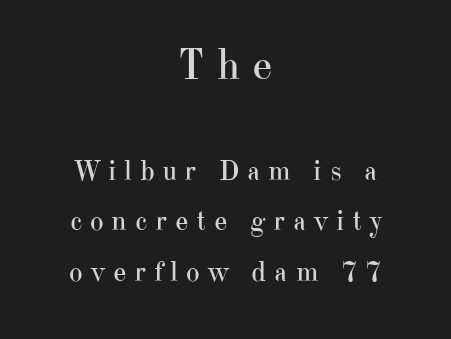
Q: Is the text bold? A: No.
Q: Is the text italic (slanted)? A: No, it is upright.
Q: Is the typeface a serif or a sans-serif typeface? A: Serif.
Q: Is the text underlined? A: No.
Q: How is the paragraph aligned? A: Centered.
Q: Is the spacing between letters normal or unusually wide? A: Unusually wide.
Q: Which block of text is set in a larger size, the first (top) or the second (bottom)? A: The first (top) one.
Q: Width (condensed, normal, or wide)? A: Normal.
Q: Stroke contrast? A: High.
Q: x-height? A: Small.
Q: Monospaced? A: No.
